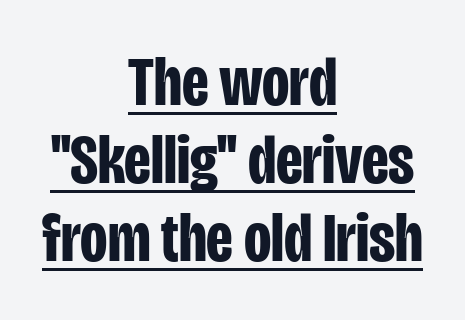
The image shows 71 px bold, condensed sans-serif type, upright; set centered, tight line spacing (1.1x), normal letter spacing, underlined; low stroke contrast and a large x-height.
